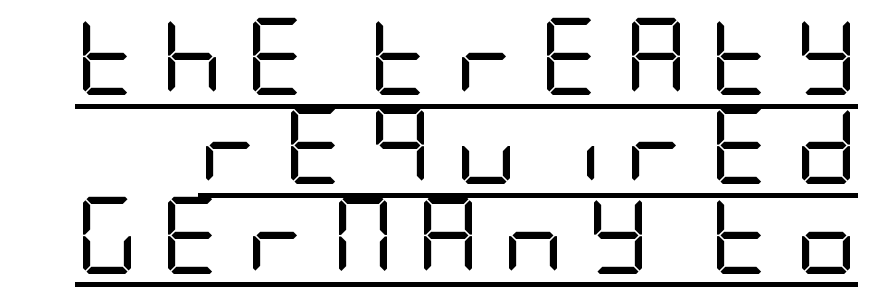
The image shows 77 px regular-weight, condensed sans-serif type, upright; set line spacing 1.16x, unusually wide letter spacing (+0.29 em), underlined; low stroke contrast and a large x-height.
